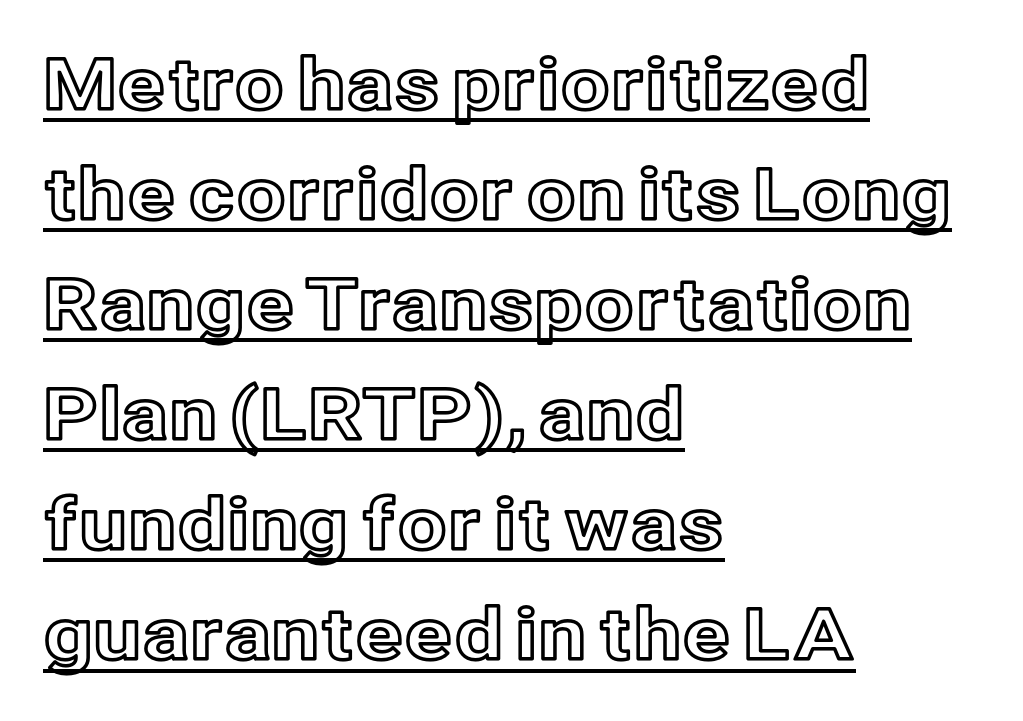
Q: Is the text italic (slanted)? A: No, it is upright.
Q: Is the text underlined? A: Yes.
Q: How is the paragraph aligned? A: Left-aligned.
Q: Is the spacing between letters normal or unusually wide? A: Normal.
Q: Is the spacing between lines tight, normal or loose? A: Normal.
Q: Width (condensed, normal, or wide)? A: Normal.
Q: x-height? A: Medium.
Q: Monospaced? A: No.
